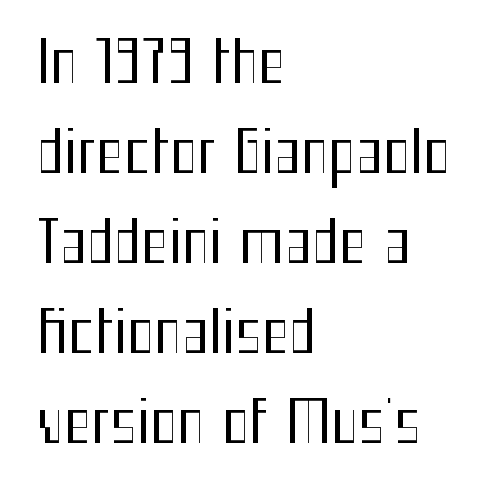
Q: Is the text bold? A: No.
Q: Is the text italic (slanted)? A: No, it is upright.
Q: Is the typeface a serif or a sans-serif typeface? A: Sans-serif.
Q: Is the text underlined? A: No.
Q: How is the paragraph aligned? A: Left-aligned.
Q: Is the spacing between letters normal or unusually wide? A: Normal.
Q: Is the spacing between lines tight, normal or loose? A: Normal.
Q: Width (condensed, normal, or wide)? A: Condensed.
Q: Stroke contrast? A: Medium.
Q: x-height? A: Medium.
Q: Monospaced? A: No.
